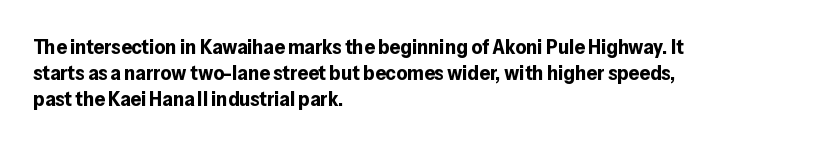
{"italic": "no", "bold": "yes", "underline": "no", "align": "left", "line_spacing": "normal", "line_spacing_ratio": 1.25, "letter_spacing": "normal", "letter_spacing_em": 0.0, "glyph_px": 21}
